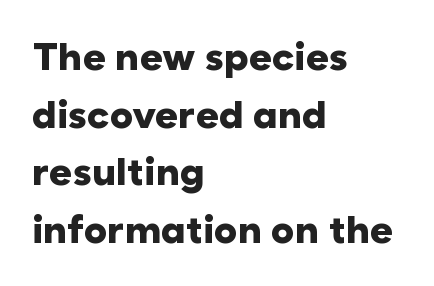
This sample keeps an unexceptional amount of space between lines. These lines stack with their left ends in a neat column. The characters display no serif detailing; their extremities are plain. The rendering uses natural spacing where letterforms have individual widths. In terms of weight, the rendering is a true, heavy bold.
